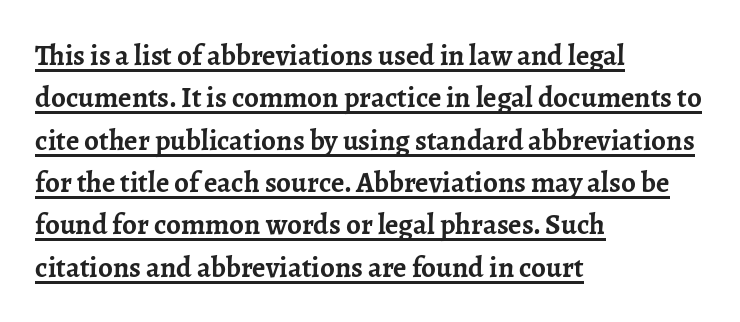
{"serif": "yes", "italic": "no", "bold": "yes", "weight": "semibold", "width": "normal", "stroke_contrast": "low", "x_height": "medium", "monospaced": "no", "underline": "yes", "align": "left", "line_spacing": "normal", "line_spacing_ratio": 1.46, "letter_spacing": "normal", "letter_spacing_em": 0.0, "glyph_px": 29}
